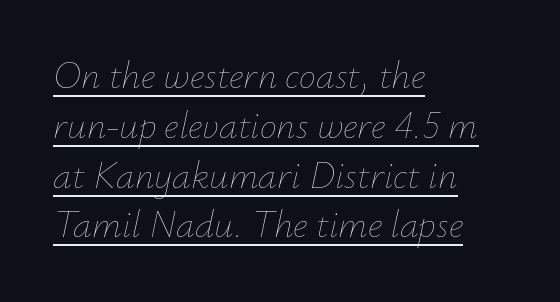
The image shows 38 px thin type, italic (leaning right); set left-aligned, normal line spacing (1.31x), normal letter spacing, underlined; low stroke contrast and a small x-height.
